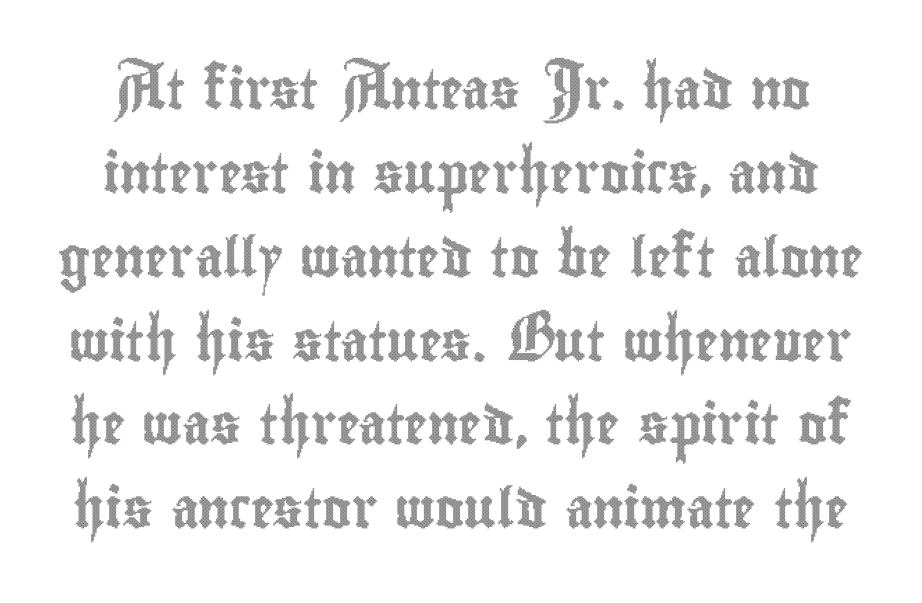
Q: Is the text italic (slanted)? A: No, it is upright.
Q: Is the text underlined? A: No.
Q: Is the spacing between letters normal or unusually wide? A: Normal.
Q: Is the spacing between lines tight, normal or loose? A: Loose.
Q: Width (condensed, normal, or wide)? A: Condensed.
Q: x-height? A: Small.
Q: Monospaced? A: No.
